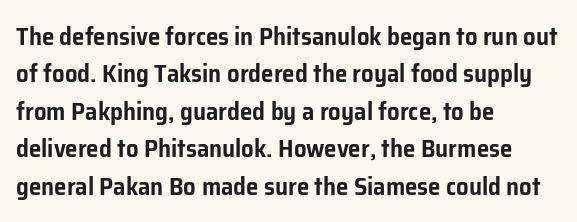
The rendering anchors every line to the left-hand side. The vertical gap from one line to the next is medium. The letterforms sit shoulder to shoulder at normal distance. Lines of text with bare space underneath. This is roman type, the default non-slanted kind.
